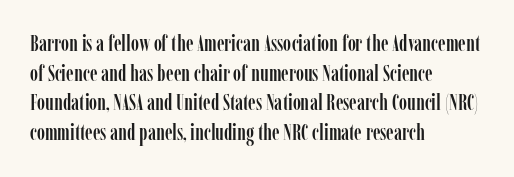
Q: Is the text italic (slanted)? A: No, it is upright.
Q: Is the text underlined? A: No.
Q: How is the paragraph aligned? A: Left-aligned.
Q: Is the spacing between letters normal or unusually wide? A: Normal.
Q: Is the spacing between lines tight, normal or loose? A: Normal.
